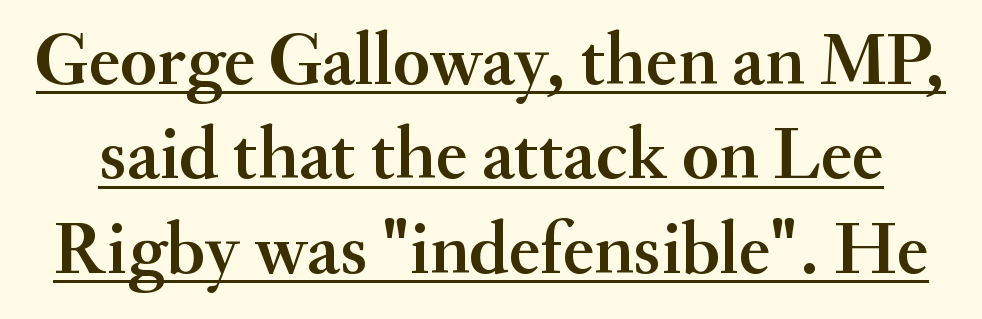
The image shows 75 px serif type, upright; set normal line spacing (1.26x), normal letter spacing, underlined; medium stroke contrast and a small x-height.
